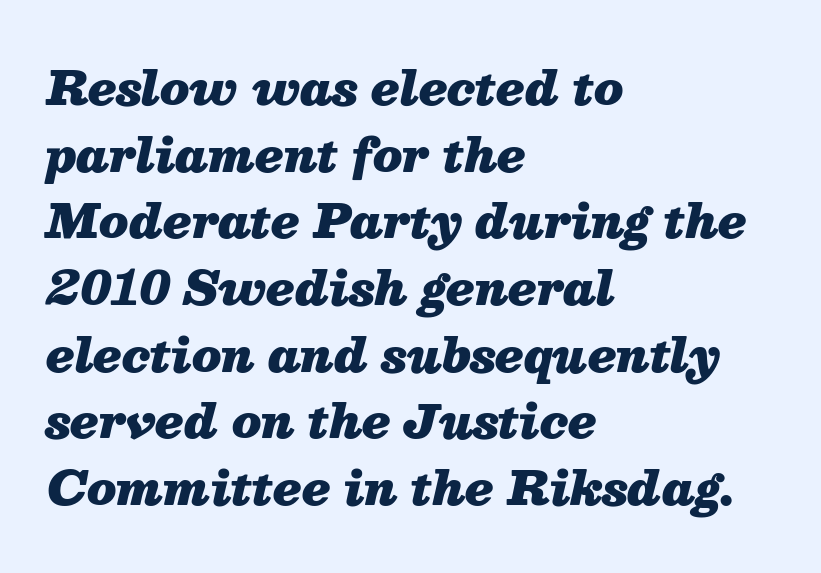
Q: Is the text bold? A: Yes.
Q: Is the text italic (slanted)? A: Yes, it leans right by about 13 degrees.
Q: Is the text underlined? A: No.
Q: How is the paragraph aligned? A: Left-aligned.
Q: Is the spacing between letters normal or unusually wide? A: Normal.
Q: Is the spacing between lines tight, normal or loose? A: Normal.
Q: Width (condensed, normal, or wide)? A: Normal.
Q: Stroke contrast? A: Medium.
Q: x-height? A: Medium.
Q: Monospaced? A: No.
